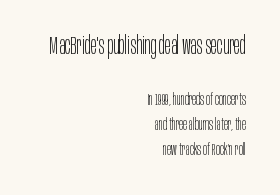
The image shows 25 px text type, upright; set right-aligned, normal line spacing (1.48x), normal letter spacing, not underlined; the first (top) block is 1.47x larger.
